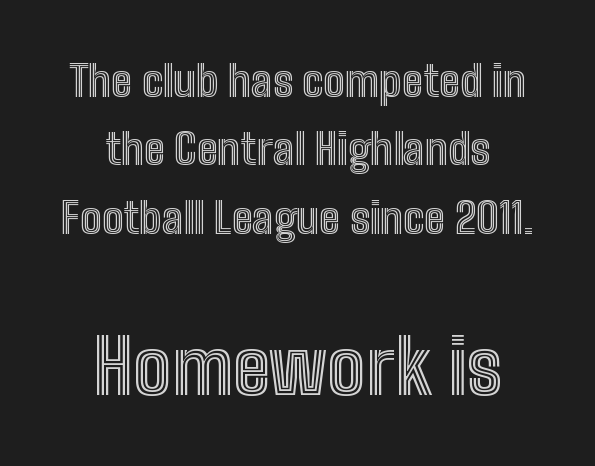
The image shows 76 px condensed type, upright; set centered, normal line spacing (1.59x), normal letter spacing, not underlined; the second (bottom) block is 1.77x larger; a medium x-height.
